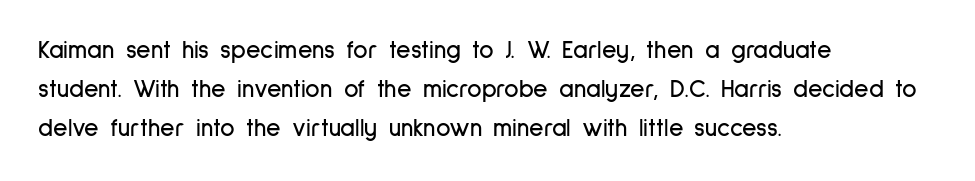
The image shows 25 px text type, upright; set left-aligned, normal line spacing (1.57x), normal letter spacing, not underlined.
